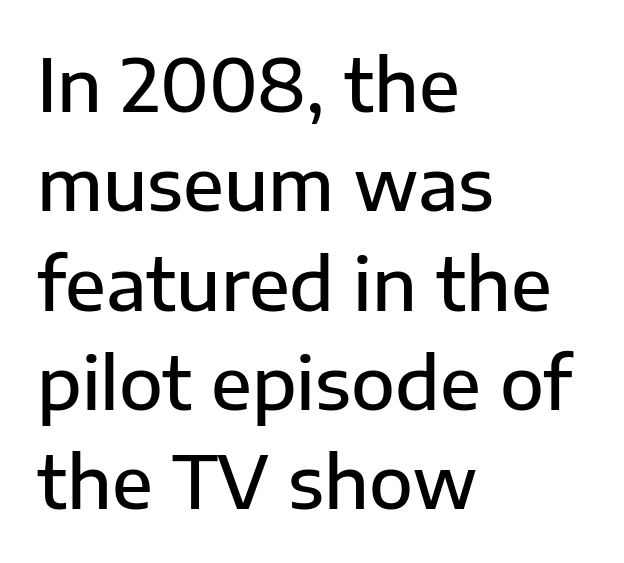
{"serif": "no", "italic": "no", "bold": "semi", "weight": "semibold", "width": "normal", "stroke_contrast": "low", "x_height": "medium", "monospaced": "no", "underline": "no", "align": "left", "line_spacing": "normal", "line_spacing_ratio": 1.38, "letter_spacing": "normal", "letter_spacing_em": 0.0, "glyph_px": 72}
